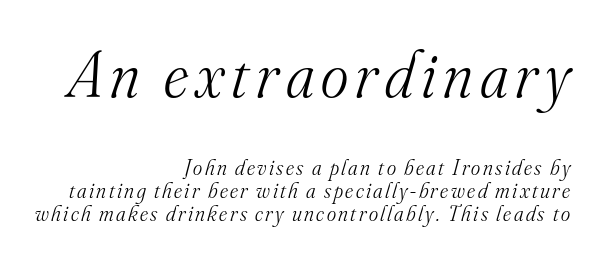
Block one is the big one; block two sits smaller underneath. Heft: none added — not bold. Compared with a flush-left layout, this one pins lines to the opposite, right side. Here the designer chose a conventional face with non-uniform glyph widths. Little horizontal feet cap the strokes, marking this as serif type. How would I describe the line gaps? Narrow and economical.
